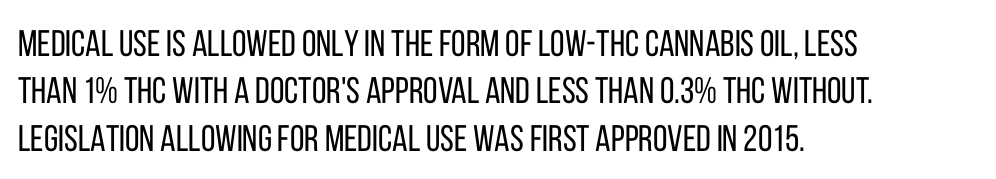
{"serif": "no", "italic": "no", "bold": "no", "weight": "regular", "width": "condensed", "stroke_contrast": "low", "x_height": "large", "monospaced": "no", "underline": "no", "align": "left", "line_spacing": "normal", "line_spacing_ratio": 1.28, "letter_spacing": "normal", "letter_spacing_em": 0.0, "glyph_px": 37}
